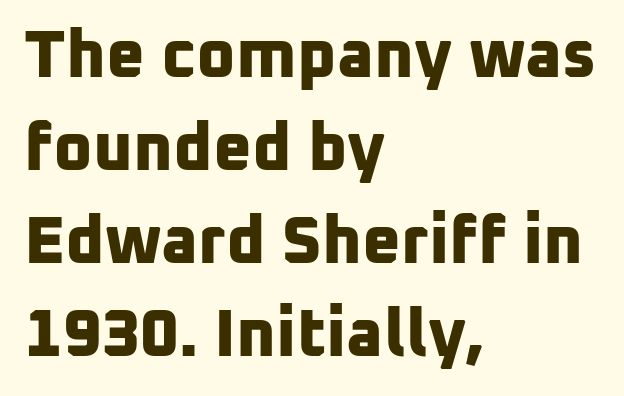
Each new line begins a customary step beneath the previous one. The passage shown has conventional tracking throughout. Nobody drew a line under any word here. This rendering uses left alignment, leaving the right contour irregular. Each letter keeps its own natural width here, so spacing adapts to shape.
